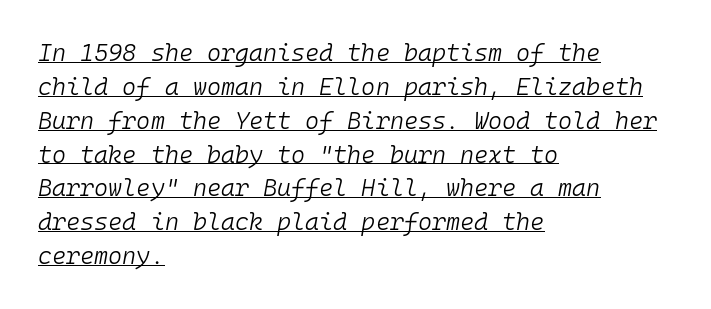
Posture: slanted. The font sits on the lighter half of the weight spectrum, regular included. Where is the straight margin? On the left. Glance below the letters and you will spot a drawn line. Each new line begins a customary step beneath the previous one. The passage shown has conventional tracking throughout.
